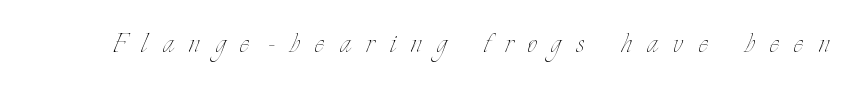
Q: Is the text bold? A: No.
Q: Is the text italic (slanted)? A: Yes.
Q: Is the text underlined? A: No.
Q: Is the spacing between letters normal or unusually wide? A: Unusually wide.
Q: Width (condensed, normal, or wide)? A: Condensed.
Q: Stroke contrast? A: Low.
Q: x-height? A: Small.
Q: Monospaced? A: No.
